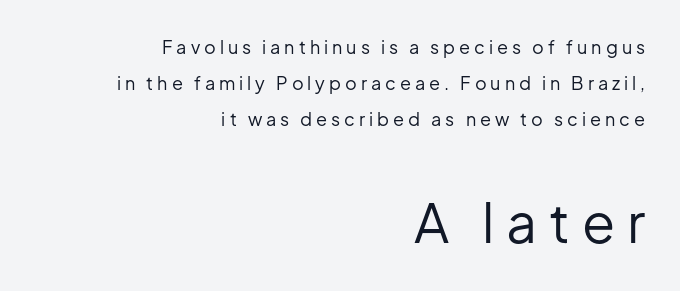
Q: Is the text bold? A: No.
Q: Is the text italic (slanted)? A: No, it is upright.
Q: Is the typeface a serif or a sans-serif typeface? A: Sans-serif.
Q: Is the text underlined? A: No.
Q: How is the paragraph aligned? A: Right-aligned.
Q: Is the spacing between letters normal or unusually wide? A: Unusually wide.
Q: Is the spacing between lines tight, normal or loose? A: Loose.
Q: Which block of text is set in a larger size, the first (top) or the second (bottom)? A: The second (bottom) one.
Q: Width (condensed, normal, or wide)? A: Normal.
Q: Stroke contrast? A: Low.
Q: x-height? A: Medium.
Q: Monospaced? A: No.
